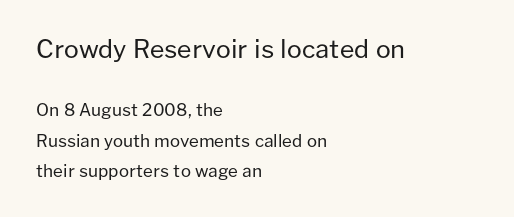
In this sample the first text group is rendered at the bigger scale. Clear beneath every line of the passage. What stands out about the letter spacing? Nothing — it is the standard amount. The ragged edge is on the right, which tells us the setting is flush left. The type sits square on the baseline with zero lean.
